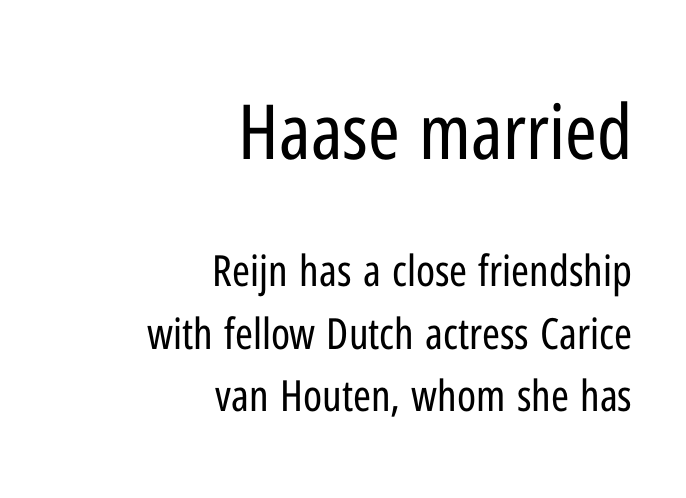
Q: Is the text bold? A: No.
Q: Is the text italic (slanted)? A: No, it is upright.
Q: Is the typeface a serif or a sans-serif typeface? A: Sans-serif.
Q: Is the text underlined? A: No.
Q: How is the paragraph aligned? A: Right-aligned.
Q: Is the spacing between letters normal or unusually wide? A: Normal.
Q: Is the spacing between lines tight, normal or loose? A: Normal.
Q: Which block of text is set in a larger size, the first (top) or the second (bottom)? A: The first (top) one.
Q: Width (condensed, normal, or wide)? A: Condensed.
Q: Stroke contrast? A: Low.
Q: x-height? A: Medium.
Q: Monospaced? A: No.
